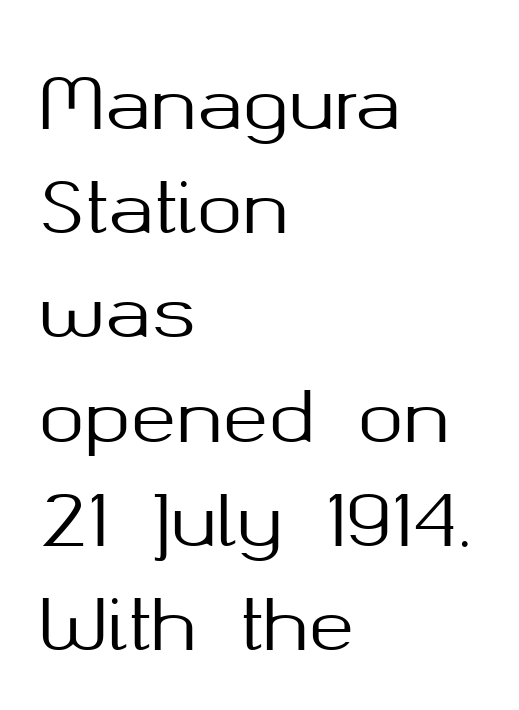
Q: Is the text italic (slanted)? A: No, it is upright.
Q: Is the typeface a serif or a sans-serif typeface? A: Sans-serif.
Q: Is the text underlined? A: No.
Q: How is the paragraph aligned? A: Left-aligned.
Q: Is the spacing between letters normal or unusually wide? A: Normal.
Q: Is the spacing between lines tight, normal or loose? A: Normal.
Q: Width (condensed, normal, or wide)? A: Normal.
Q: Stroke contrast? A: Medium.
Q: x-height? A: Medium.
Q: Monospaced? A: No.
